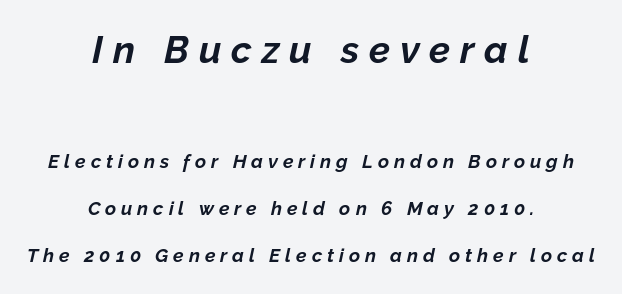
Q: Is the text bold? A: Yes.
Q: Is the text italic (slanted)? A: Yes, it leans right by about 12 degrees.
Q: Is the text underlined? A: No.
Q: How is the paragraph aligned? A: Centered.
Q: Is the spacing between letters normal or unusually wide? A: Unusually wide.
Q: Is the spacing between lines tight, normal or loose? A: Loose.
Q: Which block of text is set in a larger size, the first (top) or the second (bottom)? A: The first (top) one.
Q: Width (condensed, normal, or wide)? A: Normal.
Q: Stroke contrast? A: Low.
Q: x-height? A: Medium.
Q: Monospaced? A: No.
